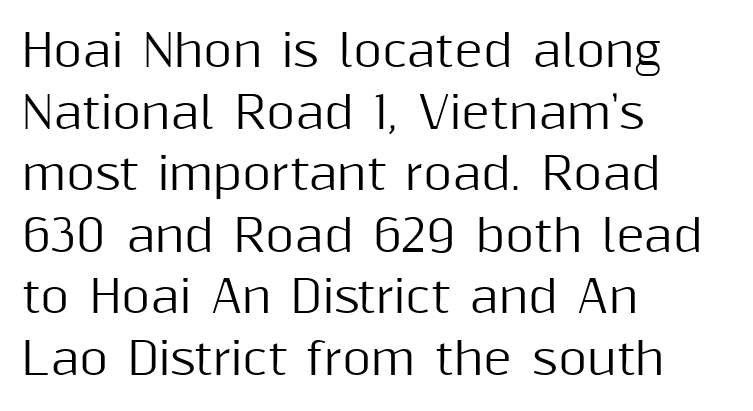
{"serif": "no", "italic": "no", "width": "normal", "stroke_contrast": "medium", "x_height": "medium", "monospaced": "no", "underline": "no", "align": "left", "line_spacing": "normal", "line_spacing_ratio": 1.4, "letter_spacing": "normal", "letter_spacing_em": 0.0, "glyph_px": 44}
